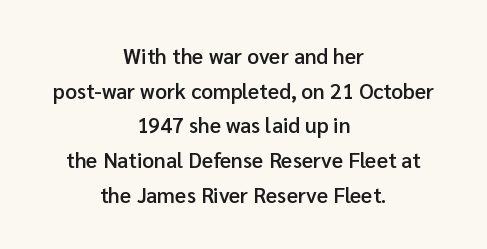
Q: Is the text bold? A: Semi-bold.
Q: Is the text italic (slanted)? A: No, it is upright.
Q: Is the text underlined? A: No.
Q: How is the paragraph aligned? A: Centered.
Q: Is the spacing between letters normal or unusually wide? A: Normal.
Q: Is the spacing between lines tight, normal or loose? A: Normal.
